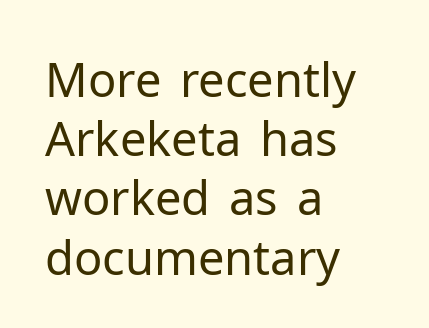
The image shows 47 px regular-weight sans-serif type, upright; set left-aligned, normal line spacing (1.26x), normal letter spacing, not underlined; low stroke contrast and a medium x-height.
